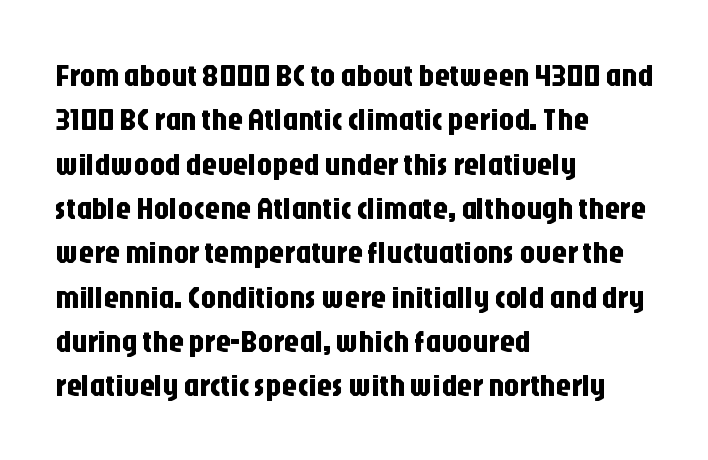
The image shows 31 px condensed sans-serif type, upright; set left-aligned, normal line spacing (1.43x), normal letter spacing, not underlined; low stroke contrast and a large x-height.
